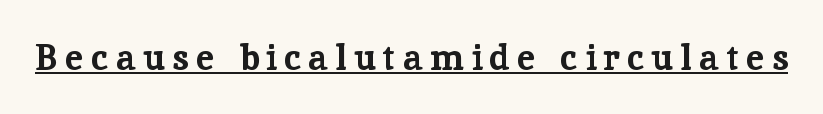
Q: Is the text bold? A: Yes.
Q: Is the text italic (slanted)? A: No, it is upright.
Q: Is the typeface a serif or a sans-serif typeface? A: Serif.
Q: Is the text underlined? A: Yes.
Q: Is the spacing between letters normal or unusually wide? A: Unusually wide.
Q: Width (condensed, normal, or wide)? A: Normal.
Q: Stroke contrast? A: Low.
Q: x-height? A: Medium.
Q: Monospaced? A: No.
